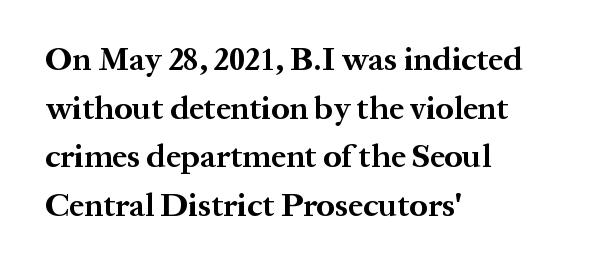
Q: Is the text bold? A: Yes.
Q: Is the text italic (slanted)? A: No, it is upright.
Q: Is the typeface a serif or a sans-serif typeface? A: Serif.
Q: Is the text underlined? A: No.
Q: How is the paragraph aligned? A: Left-aligned.
Q: Is the spacing between letters normal or unusually wide? A: Normal.
Q: Is the spacing between lines tight, normal or loose? A: Normal.
Q: Width (condensed, normal, or wide)? A: Normal.
Q: Stroke contrast? A: Medium.
Q: x-height? A: Medium.
Q: Monospaced? A: No.
